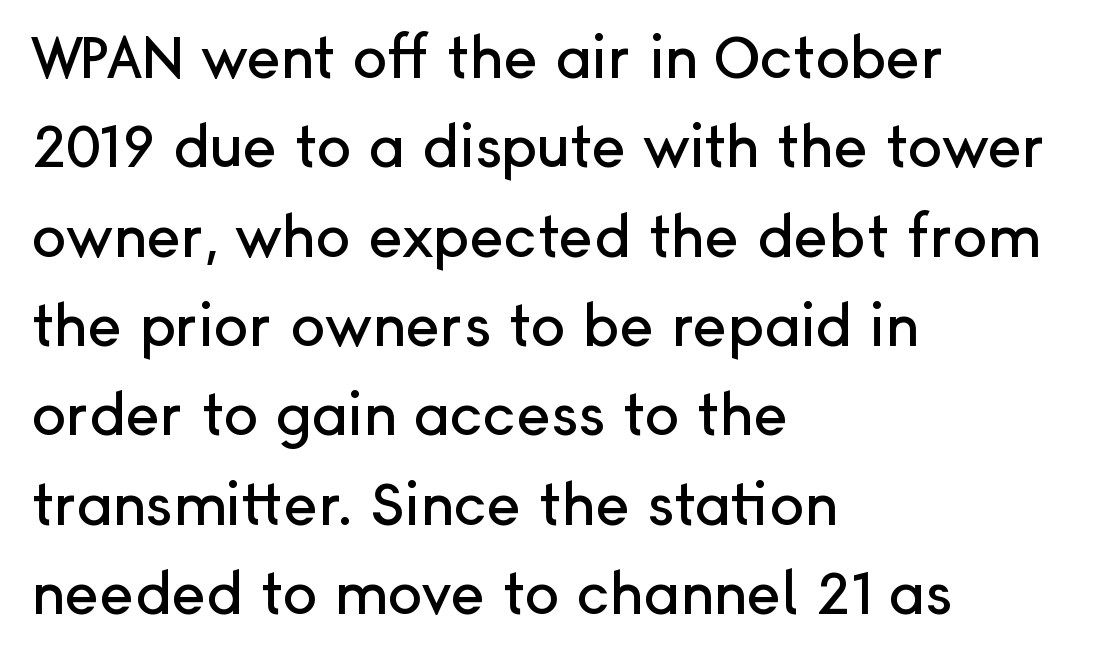
The face used here is rendered with its standard letterfit. Descenders hang freely into open space. This sample has the flowing, uneven cadence of proportional lettering. Nothing sits at the stroke ends, so this counts as sans-serif.
